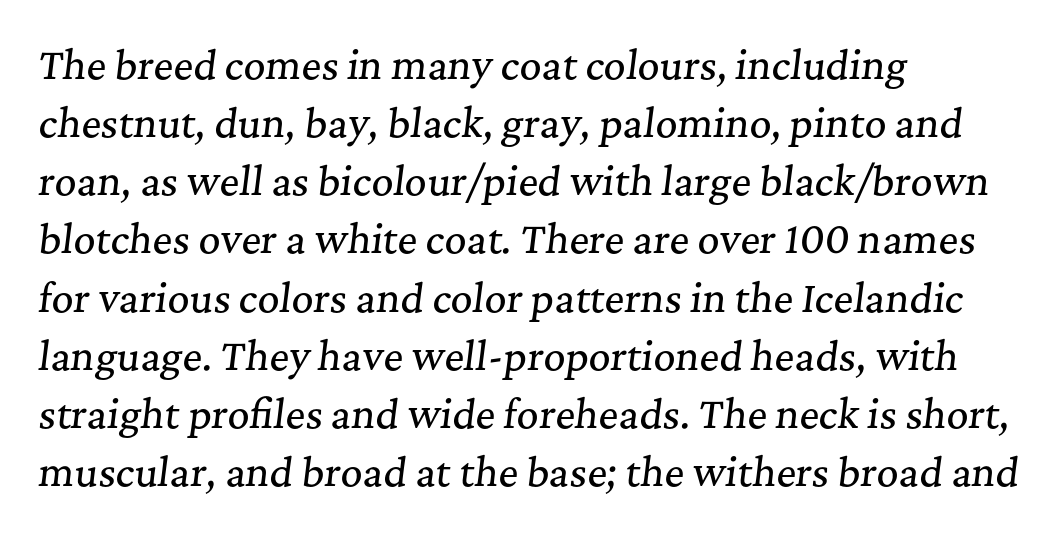
Q: Is the text italic (slanted)? A: Yes, it leans right by about 7 degrees.
Q: Is the typeface a serif or a sans-serif typeface? A: Serif.
Q: Is the text underlined? A: No.
Q: How is the paragraph aligned? A: Left-aligned.
Q: Is the spacing between letters normal or unusually wide? A: Normal.
Q: Is the spacing between lines tight, normal or loose? A: Normal.
Q: Width (condensed, normal, or wide)? A: Normal.
Q: Stroke contrast? A: Medium.
Q: x-height? A: Medium.
Q: Monospaced? A: No.
